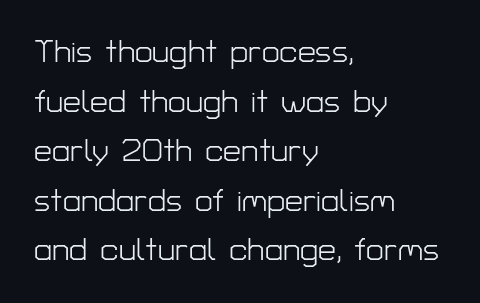
Does the type have serifs? No, each stem ends abruptly. Stroke thickness stays within the range of a standard reading face or lighter. Spacing verdict: proportional, widths tailored to each character. Rule under the text: the space is simply empty.
